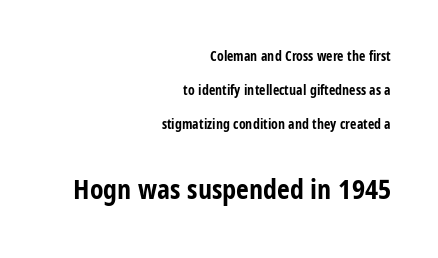
The image shows 28 px bold, condensed sans-serif type, upright; set right-aligned, loose line spacing (2.44x), normal letter spacing, not underlined; the second (bottom) block is 2.0x larger; low stroke contrast and a large x-height.
